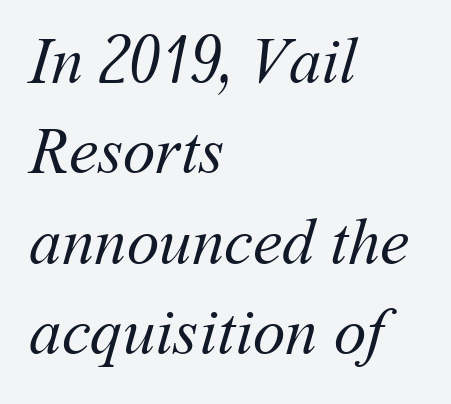
No word sits above an underline. The space between consecutive lines is moderate. The characters are drawn with everyday or finer stroke widths. This sample has the flowing, uneven cadence of proportional lettering.
